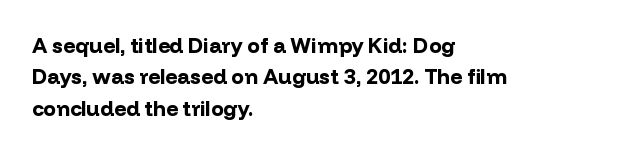
{"italic": "no", "bold": "yes", "underline": "no", "align": "left", "line_spacing": "normal", "line_spacing_ratio": 1.5, "letter_spacing": "normal", "letter_spacing_em": 0.0, "glyph_px": 21}
